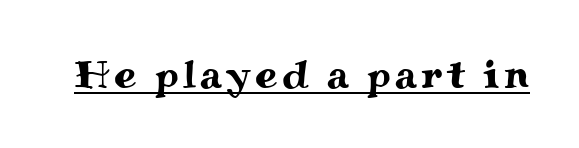
{"serif": "yes", "italic": "no", "width": "wide", "stroke_contrast": "medium", "x_height": "small", "monospaced": "no", "underline": "yes", "glyph_px": 40}
